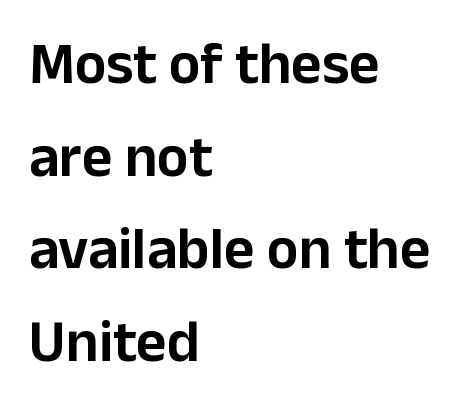
Q: Is the text italic (slanted)? A: No, it is upright.
Q: Is the typeface a serif or a sans-serif typeface? A: Sans-serif.
Q: Is the text underlined? A: No.
Q: How is the paragraph aligned? A: Left-aligned.
Q: Is the spacing between letters normal or unusually wide? A: Normal.
Q: Is the spacing between lines tight, normal or loose? A: Normal.
Q: Width (condensed, normal, or wide)? A: Normal.
Q: Stroke contrast? A: Low.
Q: x-height? A: Medium.
Q: Monospaced? A: No.
